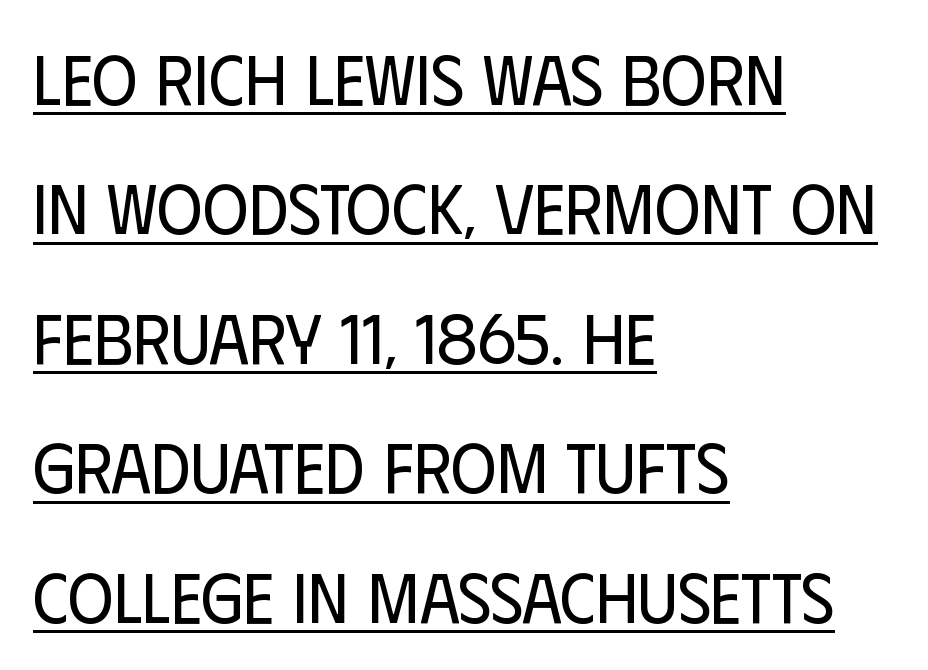
Q: Is the text bold? A: No.
Q: Is the text italic (slanted)? A: No, it is upright.
Q: Is the typeface a serif or a sans-serif typeface? A: Sans-serif.
Q: Is the text underlined? A: Yes.
Q: How is the paragraph aligned? A: Left-aligned.
Q: Is the spacing between letters normal or unusually wide? A: Normal.
Q: Width (condensed, normal, or wide)? A: Condensed.
Q: Stroke contrast? A: Low.
Q: x-height? A: Large.
Q: Monospaced? A: No.
